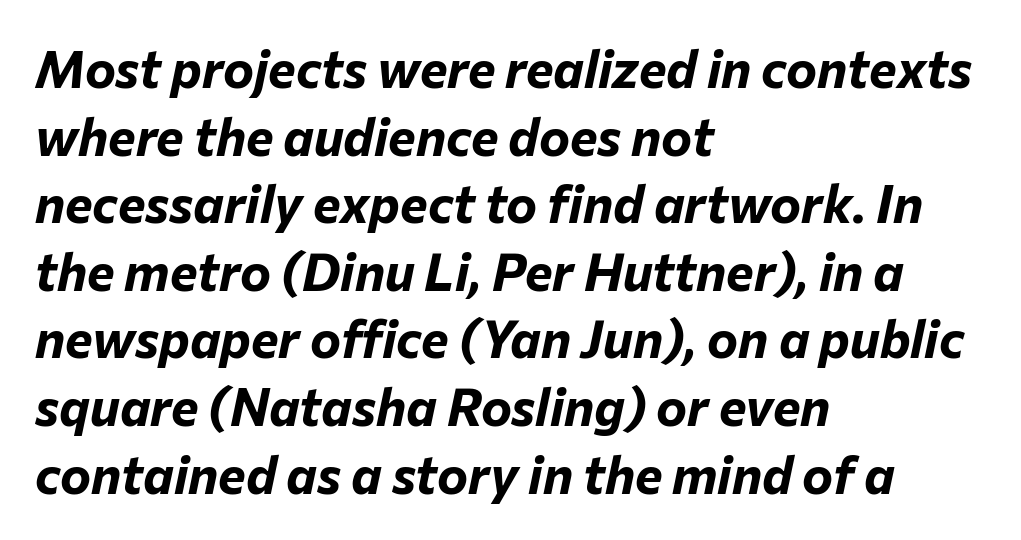
The image shows 52 px bold type, italic (leaning right); set left-aligned, normal line spacing (1.3x), normal letter spacing, not underlined; low stroke contrast and a medium x-height.
